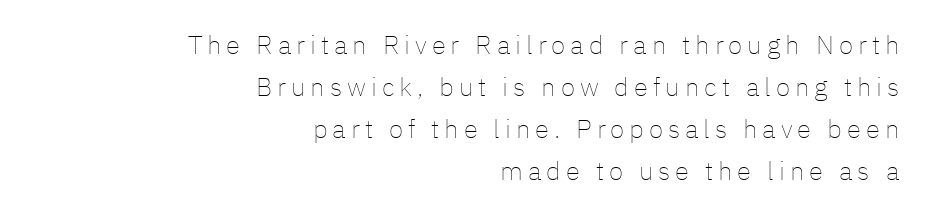
Q: Is the text bold? A: No.
Q: Is the text italic (slanted)? A: No, it is upright.
Q: Is the text underlined? A: No.
Q: How is the paragraph aligned? A: Right-aligned.
Q: Is the spacing between lines tight, normal or loose? A: Normal.
